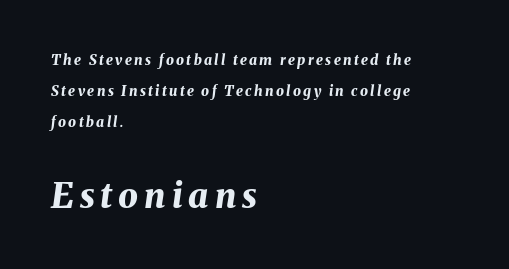
{"italic": "yes", "lean": "right", "slant_degrees": 8, "bold": "yes", "weight": "bold", "width": "normal", "stroke_contrast": "medium", "x_height": "medium", "monospaced": "no", "underline": "no", "align": "left", "line_spacing": "loose", "line_spacing_ratio": 2.23, "larger_block": "second", "size_ratio": 2.5, "glyph_px": 35}
